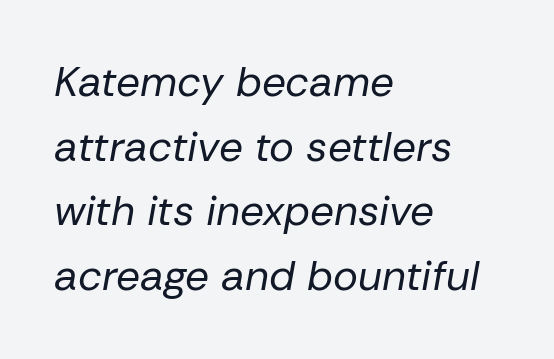
Q: Is the text bold? A: No.
Q: Is the text italic (slanted)? A: Yes, it leans right by about 10 degrees.
Q: Is the text underlined? A: No.
Q: How is the paragraph aligned? A: Left-aligned.
Q: Is the spacing between letters normal or unusually wide? A: Normal.
Q: Is the spacing between lines tight, normal or loose? A: Normal.
Q: Width (condensed, normal, or wide)? A: Normal.
Q: Stroke contrast? A: Low.
Q: x-height? A: Medium.
Q: Monospaced? A: No.
